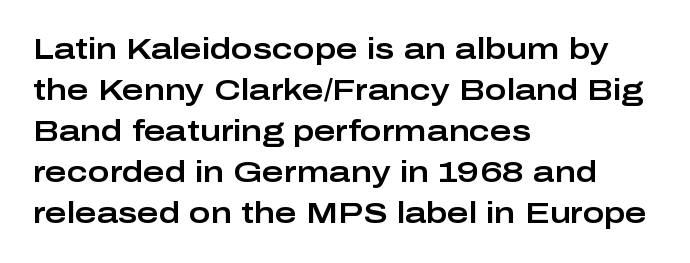
{"serif": "no", "italic": "no", "width": "wide", "stroke_contrast": "low", "x_height": "medium", "monospaced": "no", "underline": "no", "align": "left", "line_spacing": "normal", "line_spacing_ratio": 1.41, "letter_spacing": "normal", "letter_spacing_em": 0.0, "glyph_px": 29}
